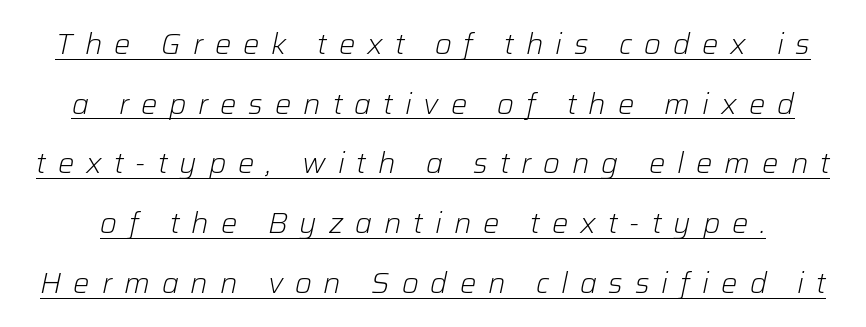
Q: Is the text bold? A: No.
Q: Is the text italic (slanted)? A: Yes, it leans right by about 12 degrees.
Q: Is the text underlined? A: Yes.
Q: Is the spacing between letters normal or unusually wide? A: Unusually wide.
Q: Is the spacing between lines tight, normal or loose? A: Loose.
Q: Width (condensed, normal, or wide)? A: Normal.
Q: Stroke contrast? A: Low.
Q: x-height? A: Medium.
Q: Monospaced? A: No.
